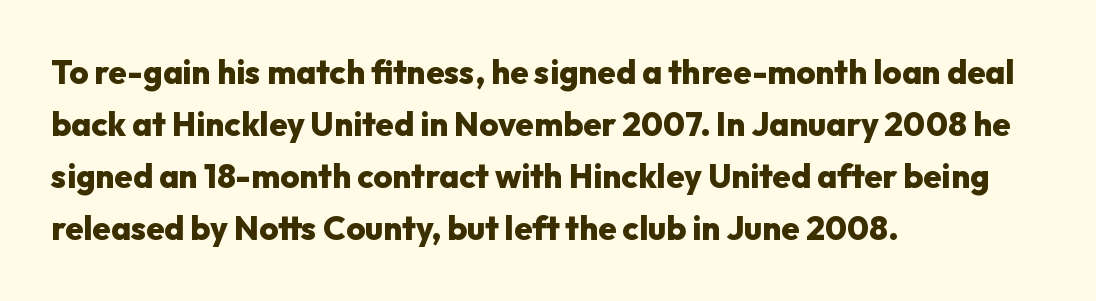
Upright lettering throughout. As a designer I'd log this as weight 700, bold. Descenders are the only things crossing below the line. What stands out about the letter spacing? Nothing — it is the standard amount. The setting favours the left margin, as ordinary paragraphs usually do. Note the varied advance widths — an 'i' is clearly narrower than an 'm'.
